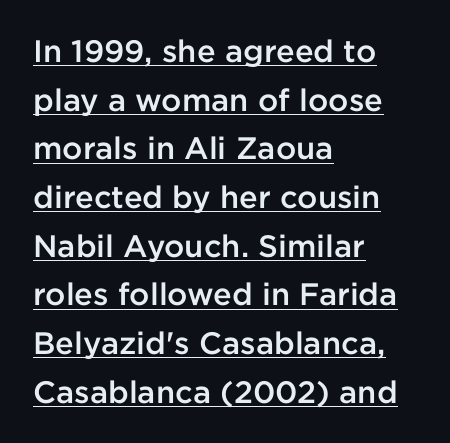
{"serif": "no", "italic": "no", "bold": "semi", "weight": "semibold", "width": "normal", "stroke_contrast": "low", "x_height": "medium", "monospaced": "no", "underline": "yes", "align": "left", "line_spacing": "normal", "line_spacing_ratio": 1.57, "letter_spacing": "normal", "letter_spacing_em": 0.0, "glyph_px": 31}
